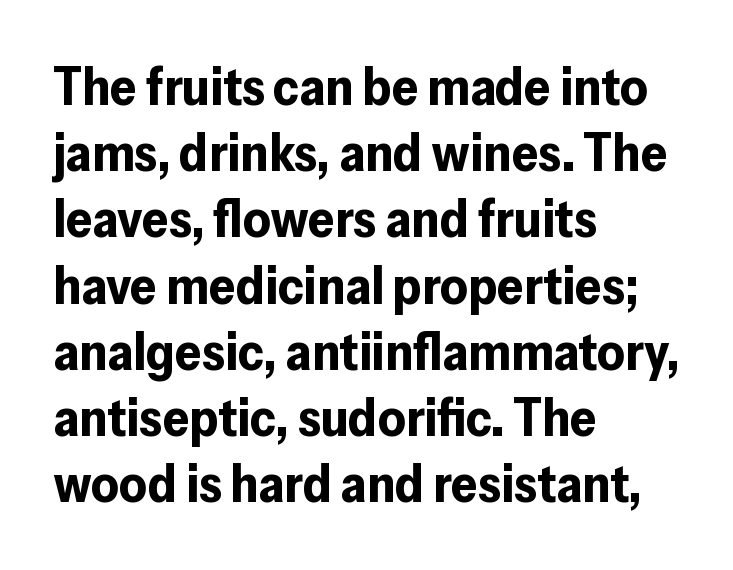
The rendering uses natural spacing where letterforms have individual widths. When letters stand straight like this, we call the style roman or upright. Regarding serifs, this sample does without them. As a designer I'd log this as weight 700, bold. Casual observation: everything's shoved over to the left.
